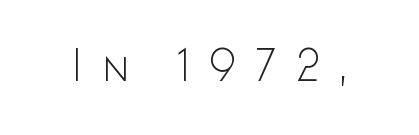
Only glyphs here, with clear space below each row. The passage shown is typed in a proportional face where columns would drift. Stems here are at most as thick as an everyday book face. Posture: straight, roman, zero tilt.
